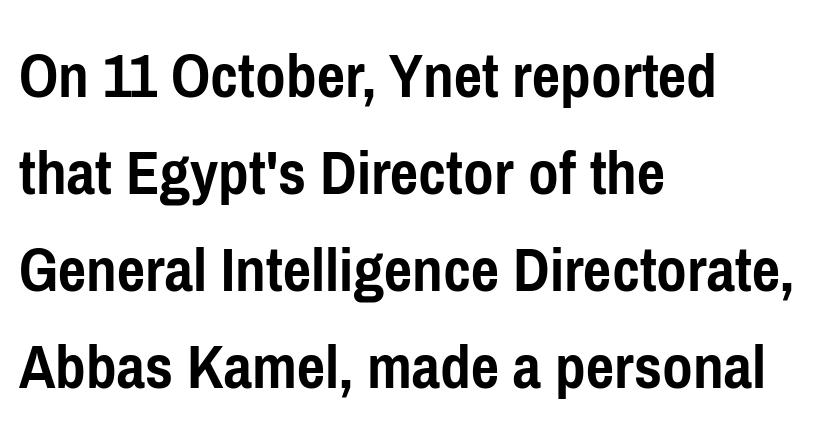
Q: Is the text bold? A: Yes.
Q: Is the text italic (slanted)? A: No, it is upright.
Q: Is the typeface a serif or a sans-serif typeface? A: Sans-serif.
Q: Is the text underlined? A: No.
Q: How is the paragraph aligned? A: Left-aligned.
Q: Is the spacing between letters normal or unusually wide? A: Normal.
Q: Is the spacing between lines tight, normal or loose? A: Normal.
Q: Width (condensed, normal, or wide)? A: Condensed.
Q: Stroke contrast? A: Low.
Q: x-height? A: Medium.
Q: Monospaced? A: No.
